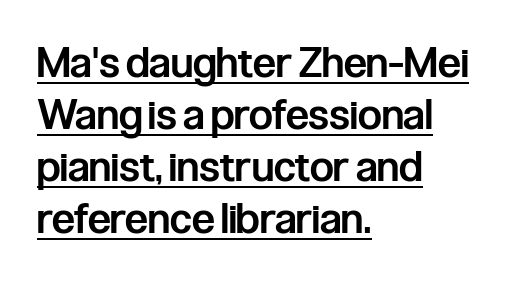
The image shows 42 px semibold, condensed sans-serif type, upright; set left-aligned, line spacing 1.24x, normal letter spacing, underlined; low stroke contrast and a medium x-height.
